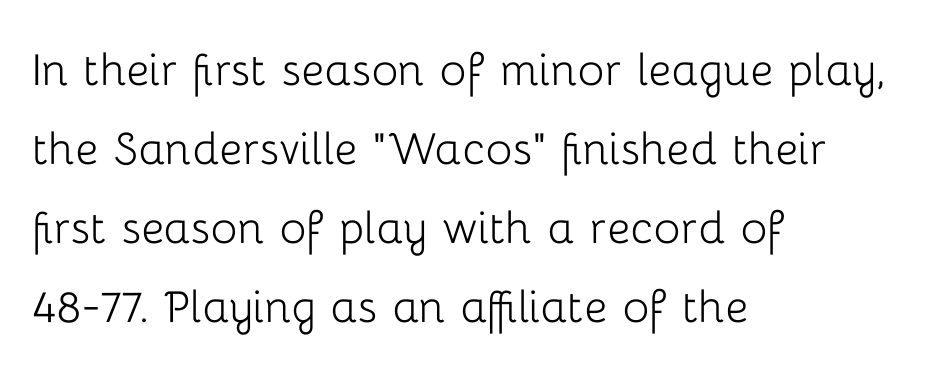
Q: Is the text bold? A: No.
Q: Is the text italic (slanted)? A: No, it is upright.
Q: Is the typeface a serif or a sans-serif typeface? A: Sans-serif.
Q: Is the text underlined? A: No.
Q: How is the paragraph aligned? A: Left-aligned.
Q: Is the spacing between letters normal or unusually wide? A: Normal.
Q: Is the spacing between lines tight, normal or loose? A: Normal.
Q: Width (condensed, normal, or wide)? A: Normal.
Q: Stroke contrast? A: Low.
Q: x-height? A: Medium.
Q: Monospaced? A: No.
